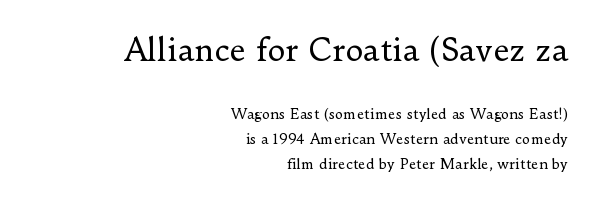
Q: Is the text bold? A: No.
Q: Is the text italic (slanted)? A: No, it is upright.
Q: Is the typeface a serif or a sans-serif typeface? A: Serif.
Q: Is the text underlined? A: No.
Q: How is the paragraph aligned? A: Right-aligned.
Q: Is the spacing between letters normal or unusually wide? A: Normal.
Q: Which block of text is set in a larger size, the first (top) or the second (bottom)? A: The first (top) one.
Q: Width (condensed, normal, or wide)? A: Normal.
Q: Stroke contrast? A: Low.
Q: x-height? A: Small.
Q: Monospaced? A: No.
